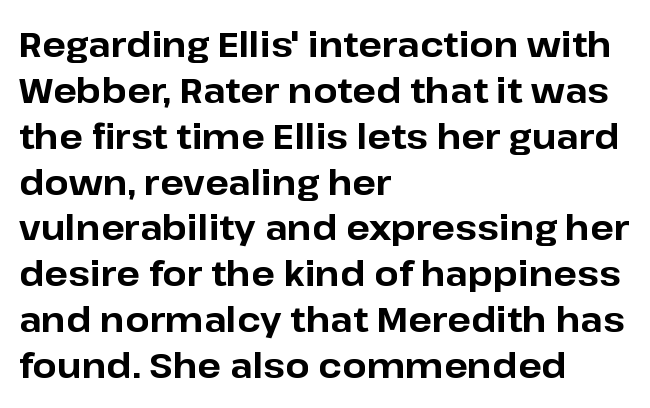
{"serif": "no", "italic": "no", "bold": "yes", "weight": "bold", "width": "normal", "stroke_contrast": "low", "x_height": "medium", "monospaced": "no", "underline": "no", "align": "left", "line_spacing": "normal", "line_spacing_ratio": 1.31, "letter_spacing": "normal", "letter_spacing_em": 0.0, "glyph_px": 35}
